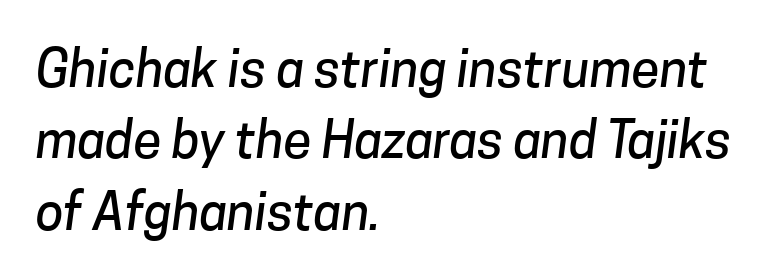
Q: Is the typeface a serif or a sans-serif typeface? A: Sans-serif.
Q: Is the text underlined? A: No.
Q: How is the paragraph aligned? A: Left-aligned.
Q: Is the spacing between letters normal or unusually wide? A: Normal.
Q: Is the spacing between lines tight, normal or loose? A: Normal.
Q: Width (condensed, normal, or wide)? A: Normal.
Q: Stroke contrast? A: Low.
Q: x-height? A: Medium.
Q: Monospaced? A: No.
